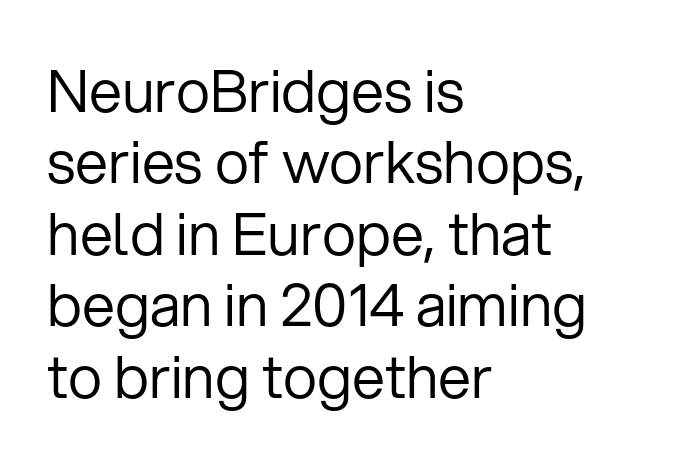
Q: Is the text bold? A: No.
Q: Is the text italic (slanted)? A: No, it is upright.
Q: Is the typeface a serif or a sans-serif typeface? A: Sans-serif.
Q: Is the text underlined? A: No.
Q: How is the paragraph aligned? A: Left-aligned.
Q: Is the spacing between letters normal or unusually wide? A: Normal.
Q: Width (condensed, normal, or wide)? A: Normal.
Q: Stroke contrast? A: Low.
Q: x-height? A: Medium.
Q: Monospaced? A: No.
